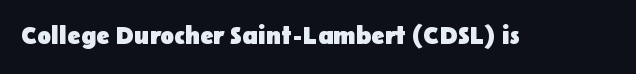
The image shows 25 px bold type, upright; set normal letter spacing, not underlined.
